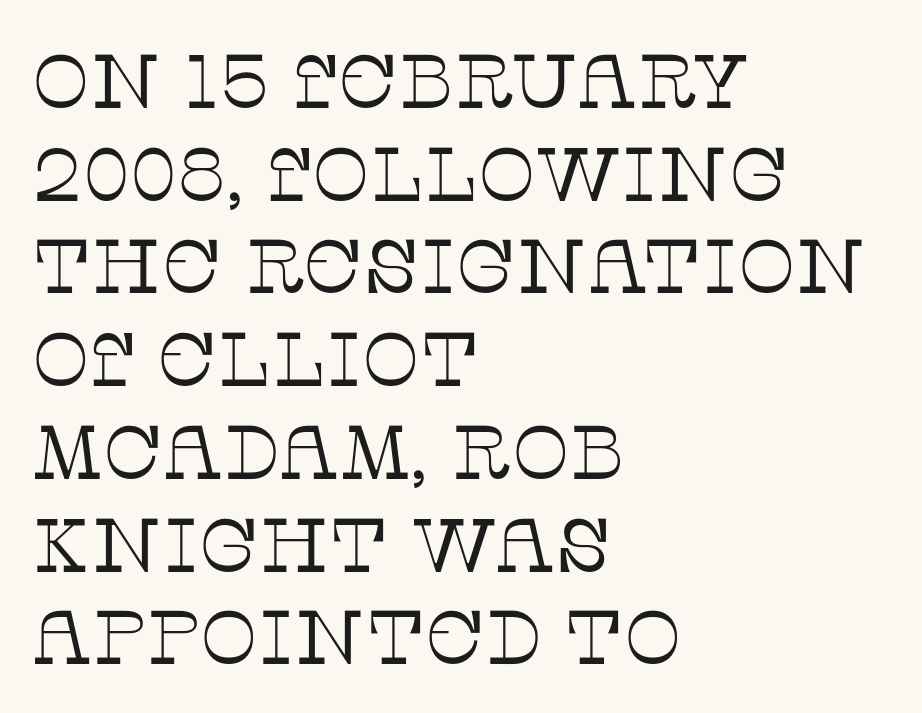
{"serif": "yes", "italic": "no", "bold": "no", "weight": "thin", "width": "normal", "stroke_contrast": "low", "x_height": "large", "monospaced": "no", "underline": "no", "align": "left", "line_spacing_ratio": 1.22, "letter_spacing": "normal", "letter_spacing_em": 0.0, "glyph_px": 76}
